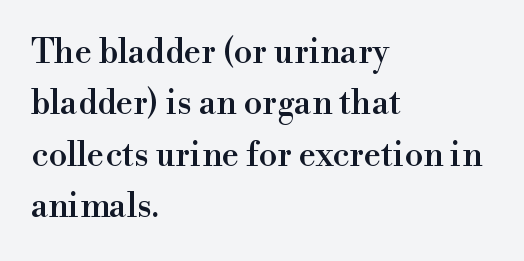
{"serif": "yes", "italic": "no", "width": "normal", "stroke_contrast": "high", "x_height": "small", "monospaced": "no", "underline": "no", "align": "left", "line_spacing": "normal", "line_spacing_ratio": 1.51, "letter_spacing": "normal", "letter_spacing_em": 0.0, "glyph_px": 34}
